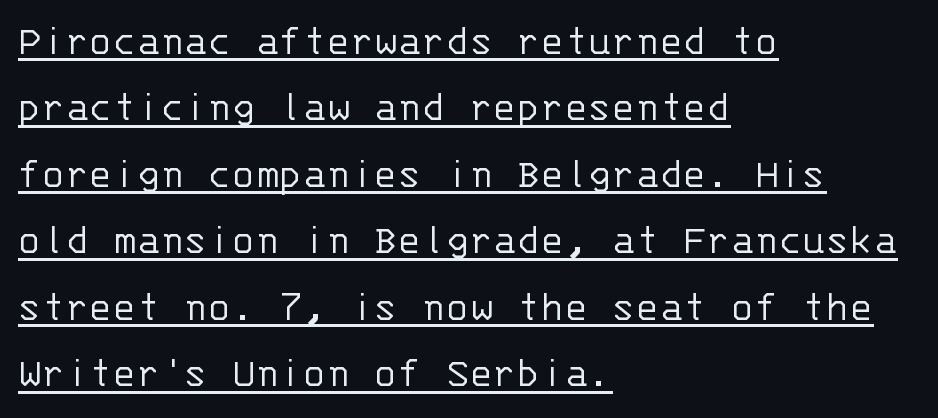
Q: Is the text bold? A: No.
Q: Is the text italic (slanted)? A: No, it is upright.
Q: Is the typeface a serif or a sans-serif typeface? A: Sans-serif.
Q: Is the text underlined? A: Yes.
Q: How is the paragraph aligned? A: Left-aligned.
Q: Is the spacing between letters normal or unusually wide? A: Normal.
Q: Is the spacing between lines tight, normal or loose? A: Normal.
Q: Width (condensed, normal, or wide)? A: Normal.
Q: Stroke contrast? A: Low.
Q: x-height? A: Large.
Q: Monospaced? A: Yes.
